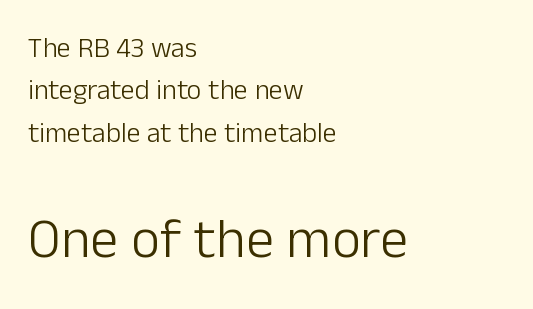
Q: Is the text bold? A: No.
Q: Is the text italic (slanted)? A: No, it is upright.
Q: Is the typeface a serif or a sans-serif typeface? A: Sans-serif.
Q: Is the text underlined? A: No.
Q: How is the paragraph aligned? A: Left-aligned.
Q: Is the spacing between letters normal or unusually wide? A: Normal.
Q: Is the spacing between lines tight, normal or loose? A: Normal.
Q: Which block of text is set in a larger size, the first (top) or the second (bottom)? A: The second (bottom) one.
Q: Width (condensed, normal, or wide)? A: Normal.
Q: Stroke contrast? A: Low.
Q: x-height? A: Medium.
Q: Monospaced? A: No.
